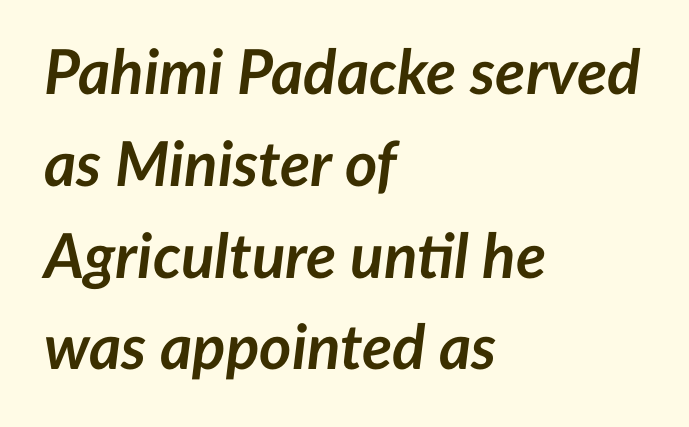
The image shows 62 px semibold type, italic (leaning right); set left-aligned, normal line spacing (1.48x), normal letter spacing, not underlined; low stroke contrast and a medium x-height.
